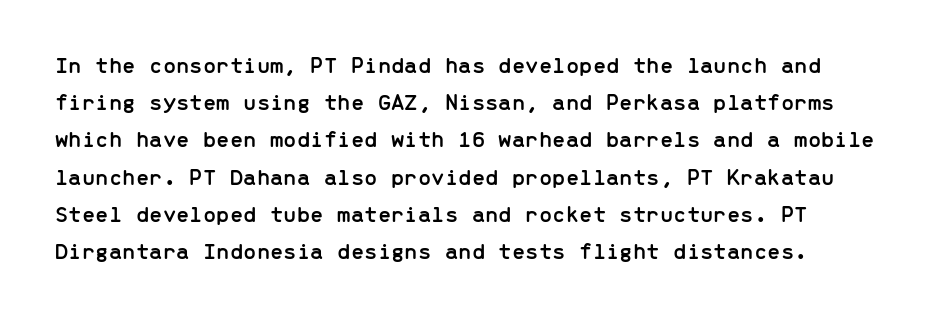
The image shows 24 px text type, upright; set normal line spacing (1.55x), normal letter spacing, not underlined.
